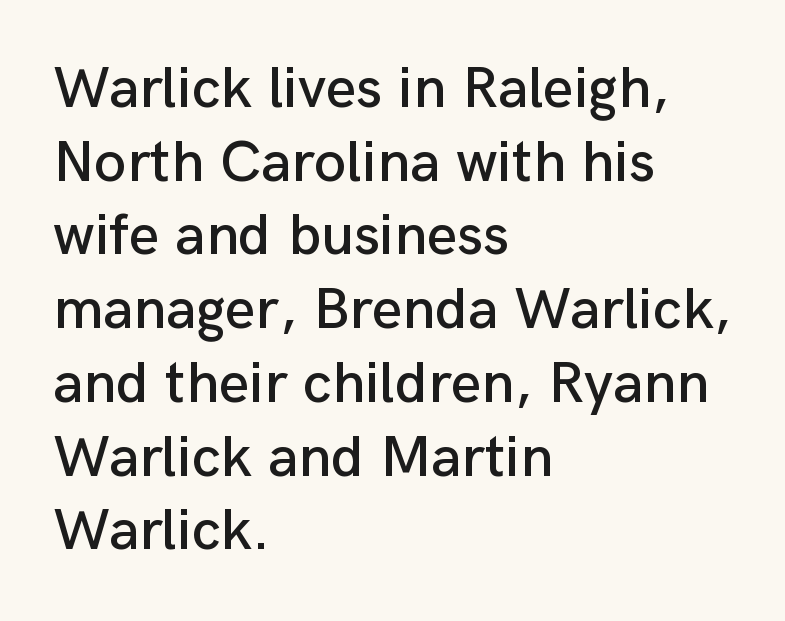
{"serif": "no", "italic": "no", "width": "normal", "stroke_contrast": "low", "x_height": "medium", "monospaced": "no", "underline": "no", "align": "left", "line_spacing": "normal", "line_spacing_ratio": 1.25, "letter_spacing": "normal", "letter_spacing_em": 0.0, "glyph_px": 59}
